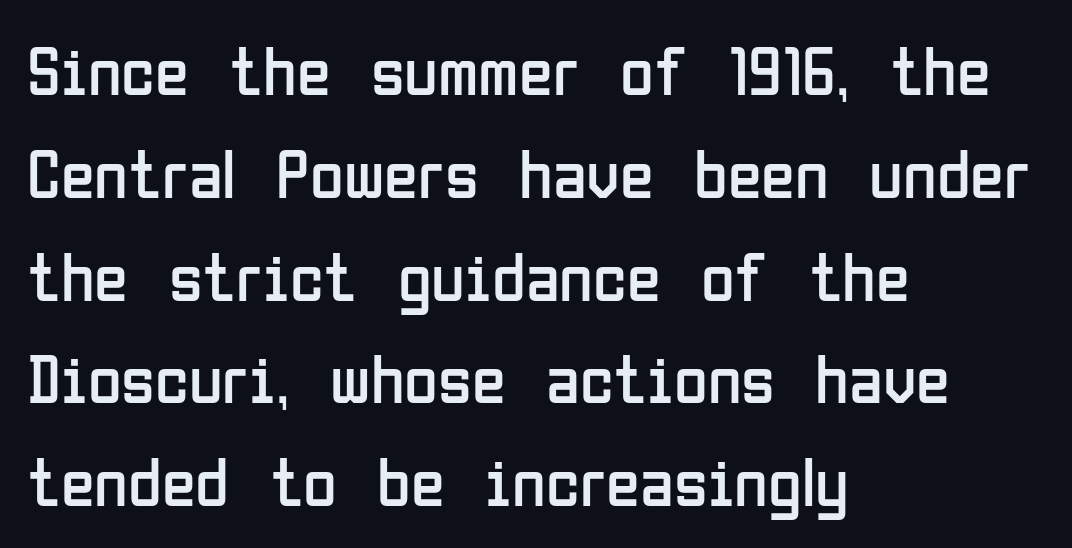
The image shows 69 px regular-weight, condensed sans-serif type, upright; set left-aligned, normal line spacing (1.49x), normal letter spacing, not underlined; low stroke contrast and a medium x-height.
